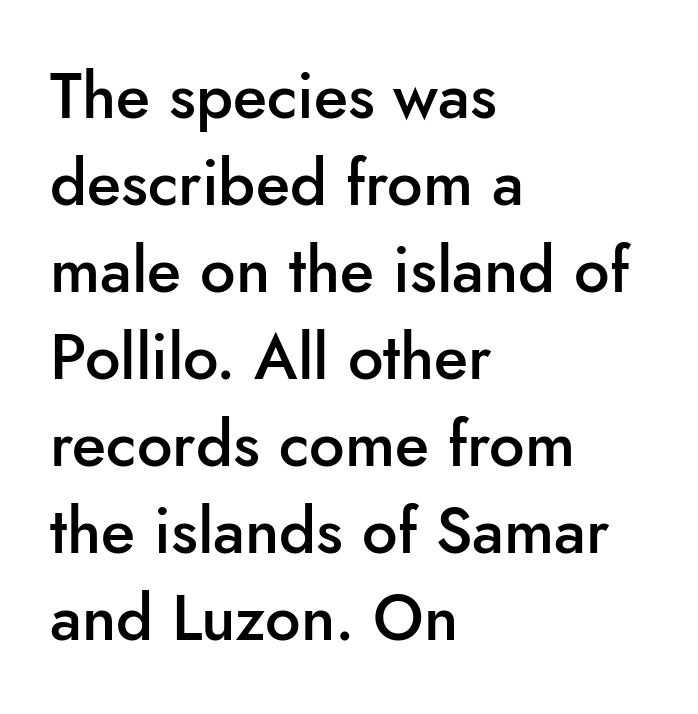
{"serif": "no", "italic": "no", "bold": "semi", "weight": "semibold", "width": "normal", "stroke_contrast": "low", "x_height": "small", "monospaced": "no", "underline": "no", "align": "left", "line_spacing": "normal", "line_spacing_ratio": 1.38, "letter_spacing": "normal", "letter_spacing_em": 0.0, "glyph_px": 63}
